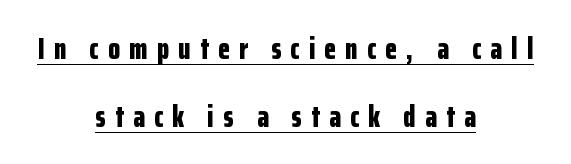
The image shows 31 px bold, condensed sans-serif type, upright; set centered, loose line spacing (2.19x), unusually wide letter spacing (+0.3 em), underlined; low stroke contrast and a medium x-height.
